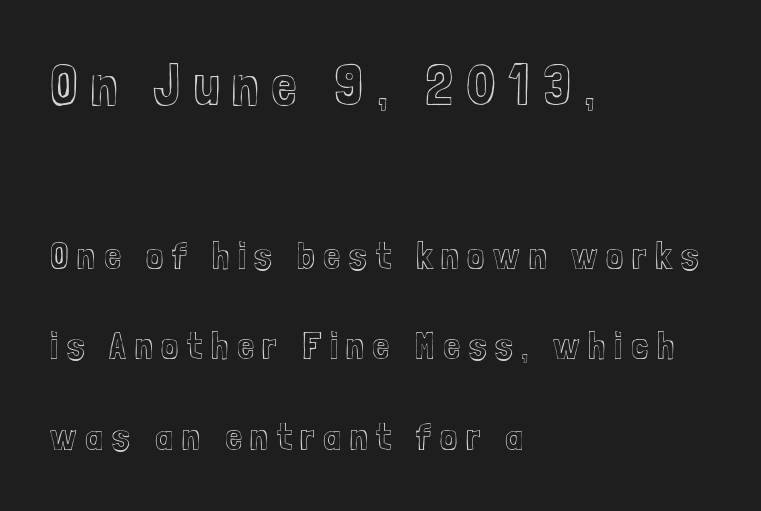
Q: Is the text italic (slanted)? A: No, it is upright.
Q: Is the text underlined? A: No.
Q: How is the paragraph aligned? A: Left-aligned.
Q: Is the spacing between letters normal or unusually wide? A: Unusually wide.
Q: Is the spacing between lines tight, normal or loose? A: Loose.
Q: Which block of text is set in a larger size, the first (top) or the second (bottom)? A: The first (top) one.
Q: Width (condensed, normal, or wide)? A: Condensed.
Q: x-height? A: Medium.
Q: Monospaced? A: No.
